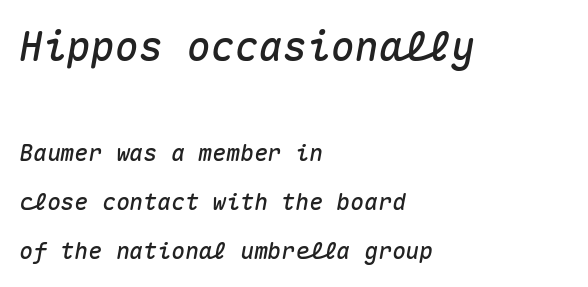
Nobody touched the tracking dial on this one. Note: larger setting up top, smaller setting below. Characters are canted at an angle relative to the baseline's perpendicular. Every row of glyphs begins at an identical x-position on the left. The lines are spread far apart with generous leading.
